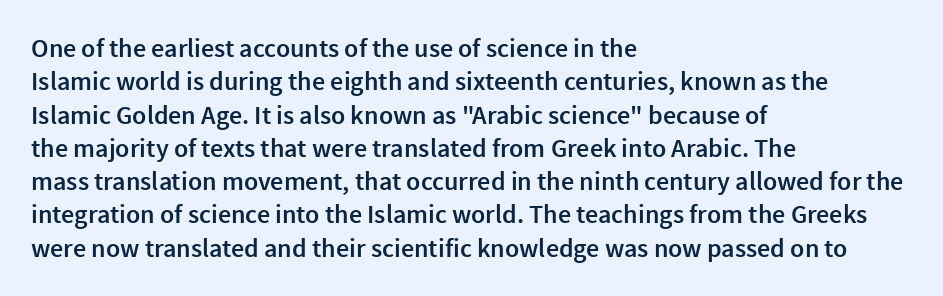
{"italic": "no", "bold": "semi", "underline": "no", "align": "left", "line_spacing": "normal", "line_spacing_ratio": 1.28, "letter_spacing": "normal", "letter_spacing_em": 0.0, "glyph_px": 26}
